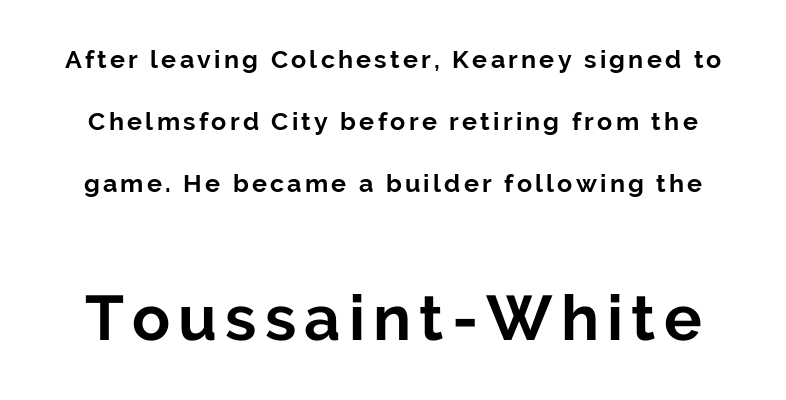
{"serif": "no", "italic": "no", "bold": "yes", "weight": "bold", "width": "normal", "stroke_contrast": "low", "x_height": "medium", "monospaced": "no", "underline": "no", "line_spacing": "loose", "line_spacing_ratio": 2.48, "larger_block": "second", "size_ratio": 2.52, "glyph_px": 63}
